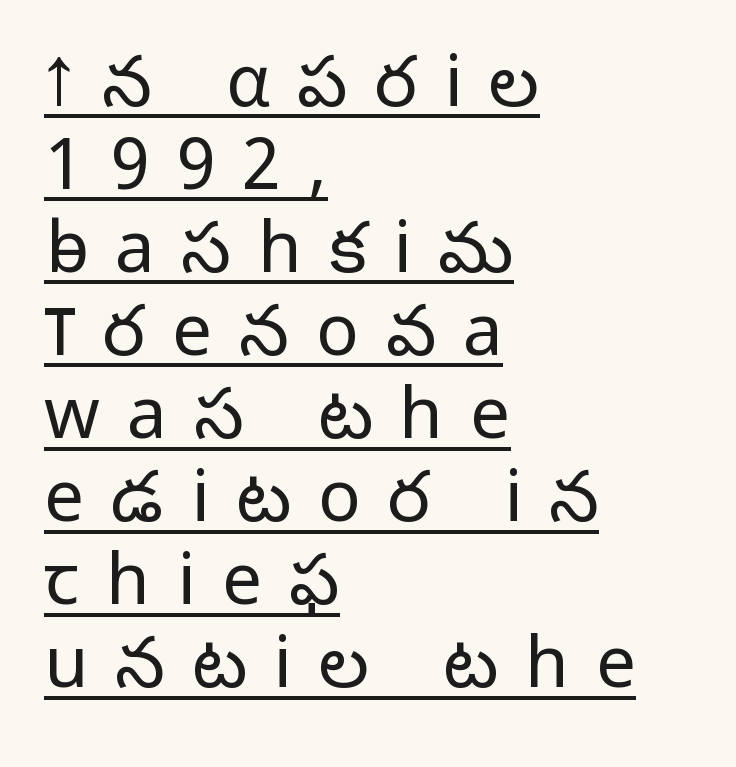
{"serif": "no", "italic": "no", "bold": "no", "weight": "light", "width": "normal", "stroke_contrast": "low", "x_height": "medium", "monospaced": "no", "underline": "yes", "align": "left", "line_spacing_ratio": 1.17, "letter_spacing": "wide", "letter_spacing_em": 0.38, "glyph_px": 71}
